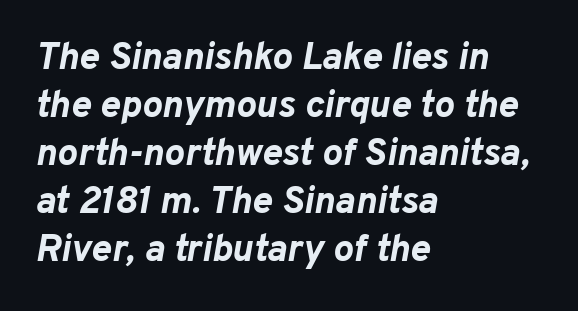
{"italic": "yes", "lean": "right", "slant_degrees": 10, "bold": "yes", "weight": "bold", "width": "normal", "stroke_contrast": "low", "x_height": "medium", "monospaced": "no", "underline": "no", "align": "left", "line_spacing": "normal", "line_spacing_ratio": 1.26, "letter_spacing": "normal", "letter_spacing_em": 0.0, "glyph_px": 38}
